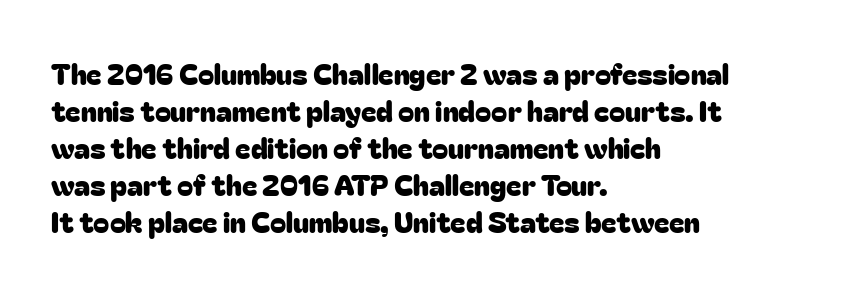
Has an underline been added? It has not. Is the letter spacing exaggerated? No — it looks like the ordinary default. Is this a fixed-width face? No — the glyphs have proportional, varying widths. It's the straight-up-and-down kind of type. Horizontally, the lines are justified to the leading edge only.
